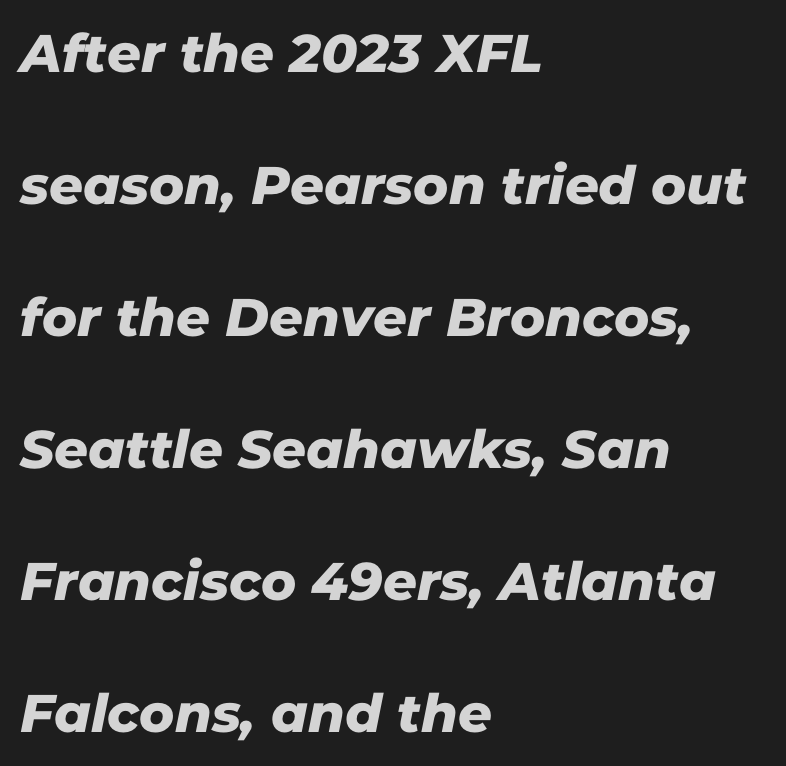
The image shows 53 px sans-serif type; set left-aligned, loose line spacing (2.49x), normal letter spacing, not underlined; low stroke contrast and a medium x-height.
